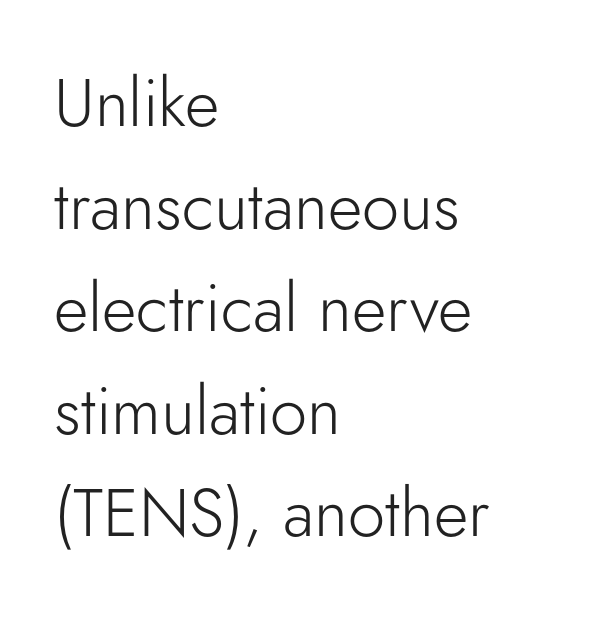
The image shows 67 px light sans-serif type, upright; set left-aligned, normal line spacing (1.53x), normal letter spacing, not underlined; low stroke contrast and a small x-height.
